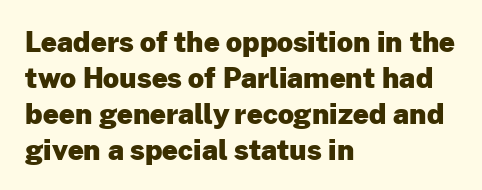
The designer left line spacing at the default. Visually the block forms a straight wall on the left and a jagged coastline on the right. Looks like regular typesetting: each glyph gets only the width it needs. The line texture is even and compact thanks to regular tracking. The space beneath each line is pristine and unruled. This is sans-serif lettering, the kind often seen on screens and signage.
